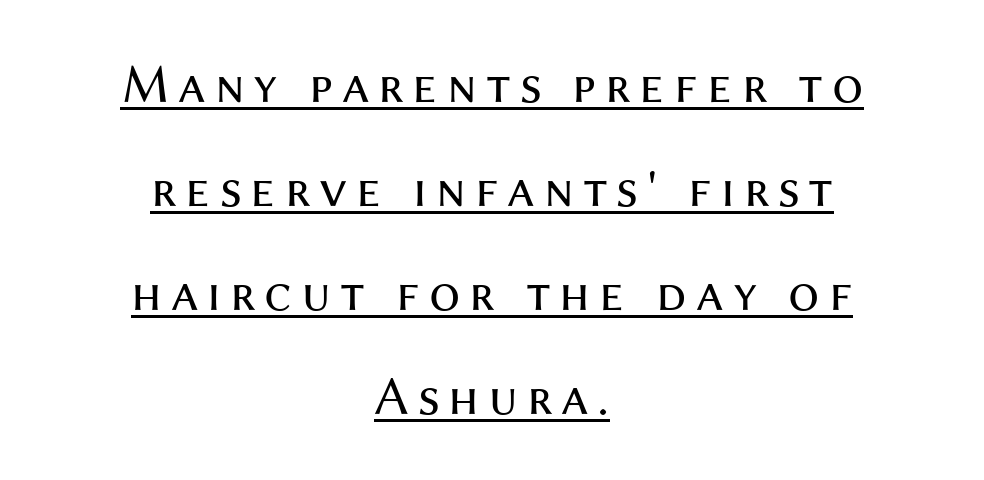
The image shows 55 px regular-weight sans-serif type, upright; set centered, line spacing 1.89x, underlined; medium stroke contrast and a medium x-height.
